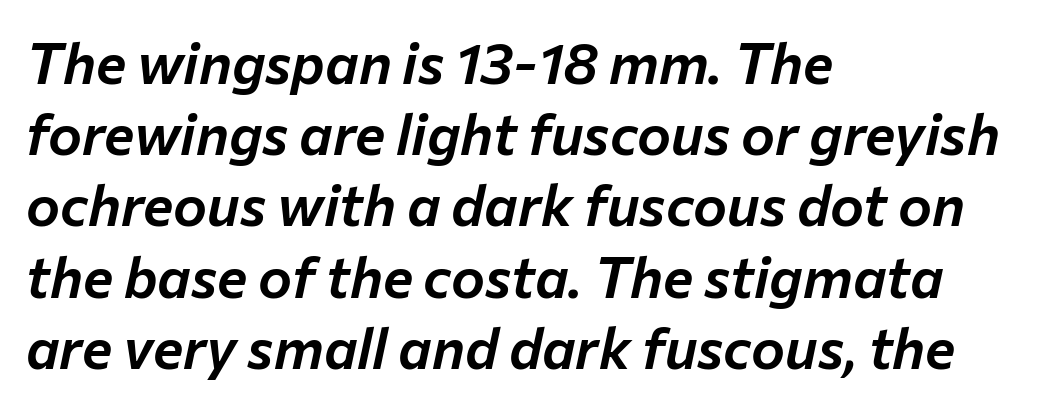
Q: Is the text italic (slanted)? A: Yes, it leans right by about 12 degrees.
Q: Is the text underlined? A: No.
Q: How is the paragraph aligned? A: Left-aligned.
Q: Is the spacing between letters normal or unusually wide? A: Normal.
Q: Is the spacing between lines tight, normal or loose? A: Normal.
Q: Width (condensed, normal, or wide)? A: Normal.
Q: Stroke contrast? A: Low.
Q: x-height? A: Medium.
Q: Monospaced? A: No.
